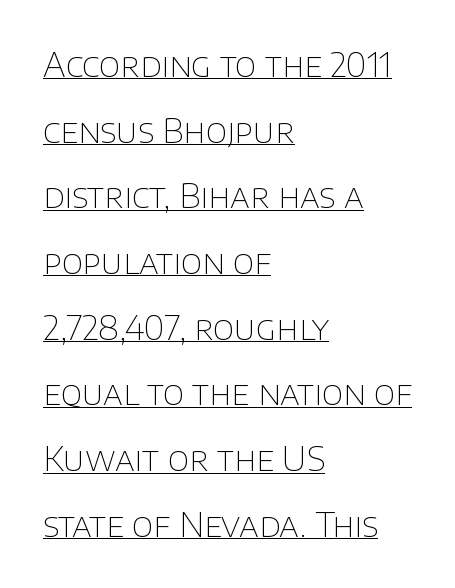
Q: Is the text bold? A: No.
Q: Is the text italic (slanted)? A: No, it is upright.
Q: Is the typeface a serif or a sans-serif typeface? A: Sans-serif.
Q: Is the text underlined? A: Yes.
Q: How is the paragraph aligned? A: Left-aligned.
Q: Is the spacing between letters normal or unusually wide? A: Normal.
Q: Is the spacing between lines tight, normal or loose? A: Loose.
Q: Width (condensed, normal, or wide)? A: Normal.
Q: Stroke contrast? A: Low.
Q: x-height? A: Large.
Q: Monospaced? A: No.
